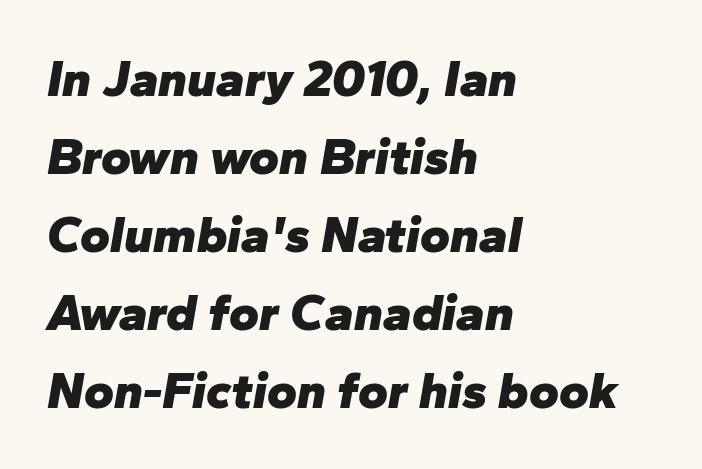
Chunky letters — that's bold for sure. Just letters on the line, the space beneath them empty. Caption: multi-line text, flush left, ragged right. Observe the lean: these are italic letterforms. Words appear dense and cohesive because spacing is normal. Think of a printed novel: that variable character pitch is what you see here.
